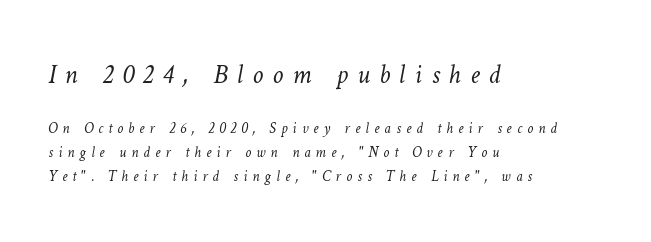
The image shows 27 px text type; set left-aligned, normal line spacing (1.61x), unusually wide letter spacing (+0.34 em), not underlined; the first (top) block is 1.8x larger.
